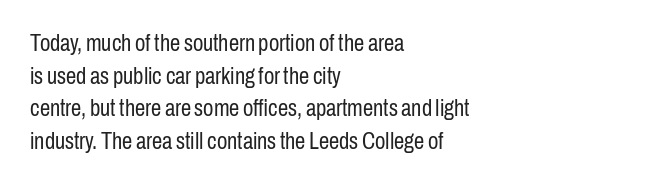
{"italic": "no", "bold": "no", "underline": "no", "align": "left", "line_spacing": "normal", "line_spacing_ratio": 1.42, "letter_spacing": "normal", "letter_spacing_em": 0.0, "glyph_px": 23}
